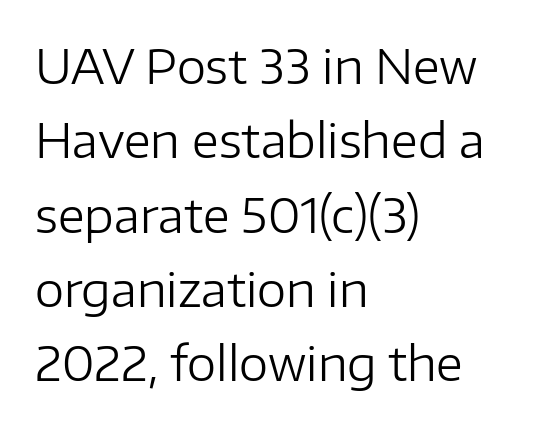
{"serif": "no", "italic": "no", "bold": "no", "weight": "regular", "width": "normal", "stroke_contrast": "low", "x_height": "medium", "monospaced": "no", "underline": "no", "align": "left", "line_spacing": "normal", "line_spacing_ratio": 1.58, "letter_spacing": "normal", "letter_spacing_em": 0.0, "glyph_px": 47}
